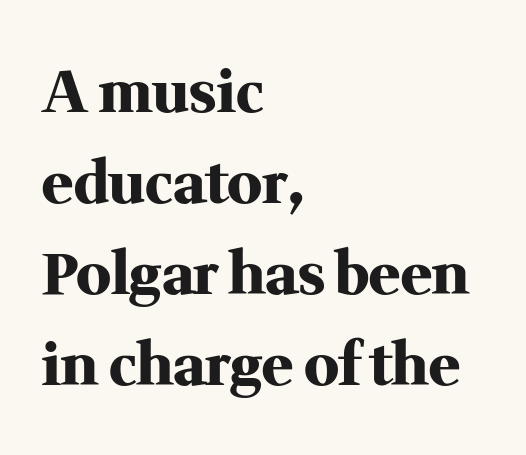
{"serif": "yes", "italic": "no", "bold": "yes", "weight": "heavy", "width": "normal", "stroke_contrast": "medium", "x_height": "medium", "monospaced": "no", "underline": "no", "align": "left", "line_spacing": "normal", "line_spacing_ratio": 1.57, "letter_spacing": "normal", "letter_spacing_em": 0.0, "glyph_px": 58}
